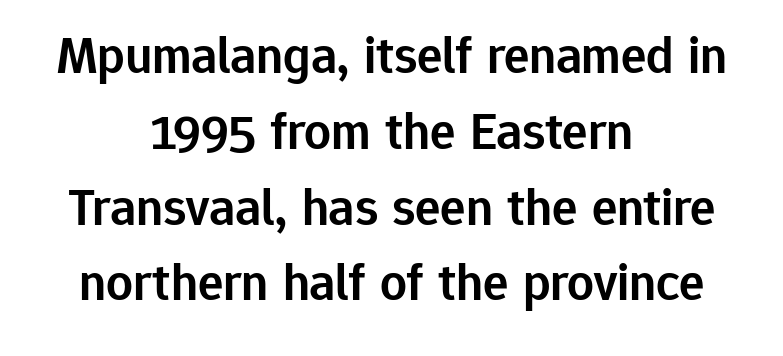
Q: Is the text bold? A: Semi-bold.
Q: Is the text italic (slanted)? A: No, it is upright.
Q: Is the typeface a serif or a sans-serif typeface? A: Sans-serif.
Q: Is the text underlined? A: No.
Q: How is the paragraph aligned? A: Centered.
Q: Is the spacing between letters normal or unusually wide? A: Normal.
Q: Is the spacing between lines tight, normal or loose? A: Normal.
Q: Width (condensed, normal, or wide)? A: Normal.
Q: Stroke contrast? A: Low.
Q: x-height? A: Medium.
Q: Monospaced? A: No.
